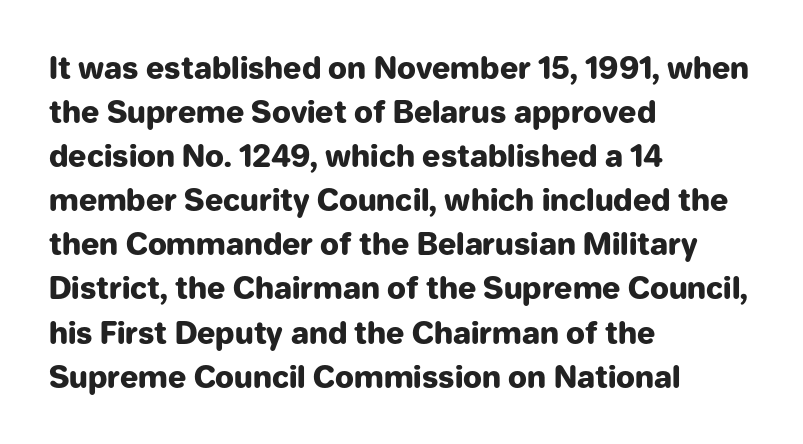
{"serif": "no", "italic": "no", "bold": "yes", "weight": "heavy", "width": "normal", "stroke_contrast": "low", "x_height": "medium", "monospaced": "no", "underline": "no", "align": "left", "line_spacing": "normal", "line_spacing_ratio": 1.47, "letter_spacing": "normal", "letter_spacing_em": 0.0, "glyph_px": 30}
